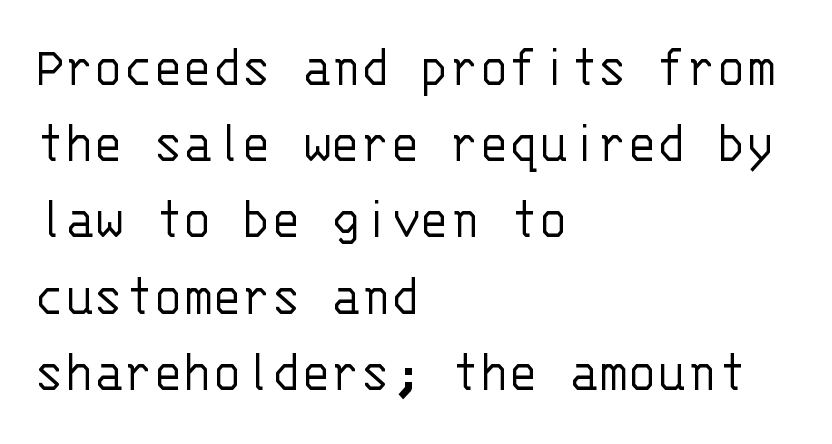
The image shows 61 px light sans-serif type, upright, monospaced; set left-aligned, normal line spacing (1.25x), normal letter spacing, not underlined; low stroke contrast and a large x-height.
